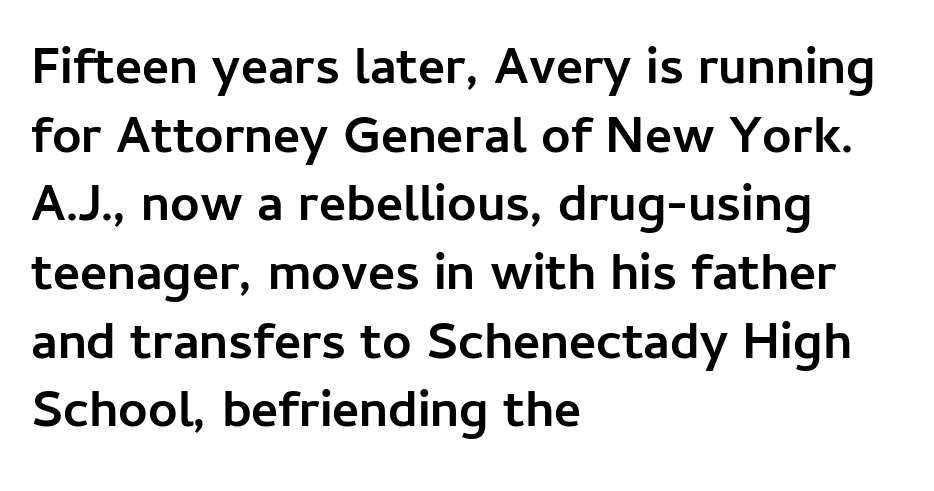
{"serif": "no", "italic": "no", "bold": "yes", "weight": "semibold", "width": "normal", "stroke_contrast": "low", "x_height": "medium", "monospaced": "no", "underline": "no", "align": "left", "line_spacing": "normal", "line_spacing_ratio": 1.32, "letter_spacing": "normal", "letter_spacing_em": 0.0, "glyph_px": 52}
